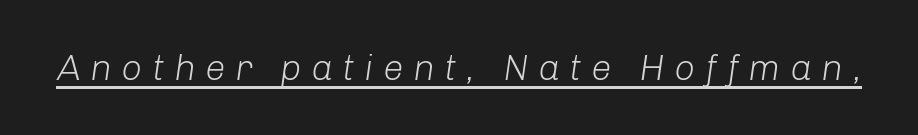
{"italic": "yes", "lean": "right", "slant_degrees": 8, "bold": "no", "weight": "light", "width": "normal", "stroke_contrast": "low", "x_height": "medium", "monospaced": "no", "underline": "yes", "letter_spacing": "wide", "letter_spacing_em": 0.25, "glyph_px": 37}
